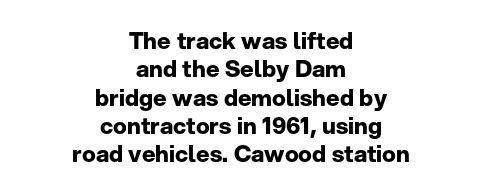
The image shows 23 px bold type, upright; set centered, line spacing 1.23x, normal letter spacing, not underlined.
